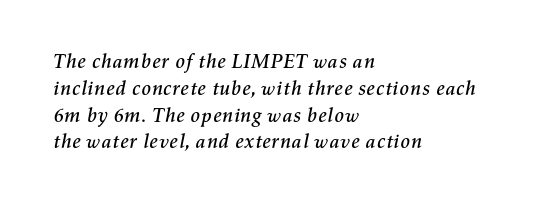
Q: Is the text italic (slanted)? A: Yes, it leans right by about 11 degrees.
Q: Is the text underlined? A: No.
Q: How is the paragraph aligned? A: Left-aligned.
Q: Is the spacing between letters normal or unusually wide? A: Normal.
Q: Is the spacing between lines tight, normal or loose? A: Normal.
